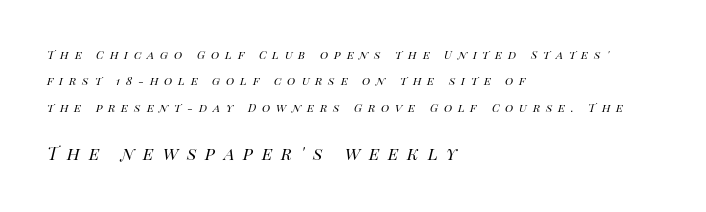
Q: Is the text bold? A: No.
Q: Is the text italic (slanted)? A: Yes, it leans right by about 14 degrees.
Q: Is the text underlined? A: No.
Q: How is the paragraph aligned? A: Left-aligned.
Q: Is the spacing between letters normal or unusually wide? A: Unusually wide.
Q: Which block of text is set in a larger size, the first (top) or the second (bottom)? A: The second (bottom) one.
